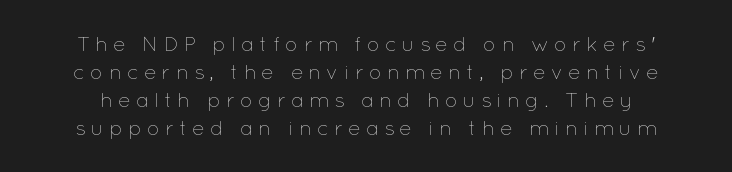
Q: Is the text bold? A: No.
Q: Is the text italic (slanted)? A: No, it is upright.
Q: Is the text underlined? A: No.
Q: Is the spacing between letters normal or unusually wide? A: Unusually wide.
Q: Is the spacing between lines tight, normal or loose? A: Normal.
